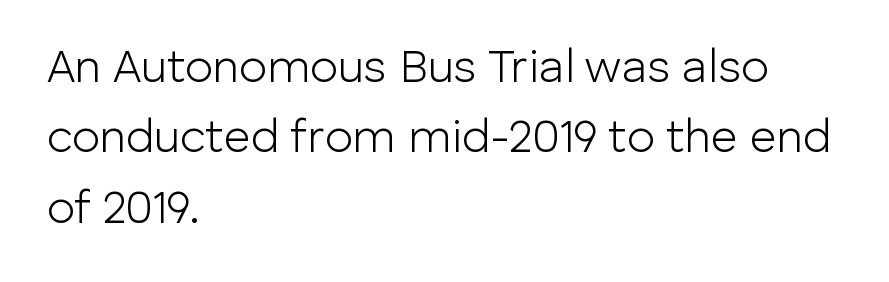
The image shows 46 px light sans-serif type, upright; set left-aligned, normal line spacing (1.53x), normal letter spacing, not underlined; low stroke contrast and a medium x-height.
